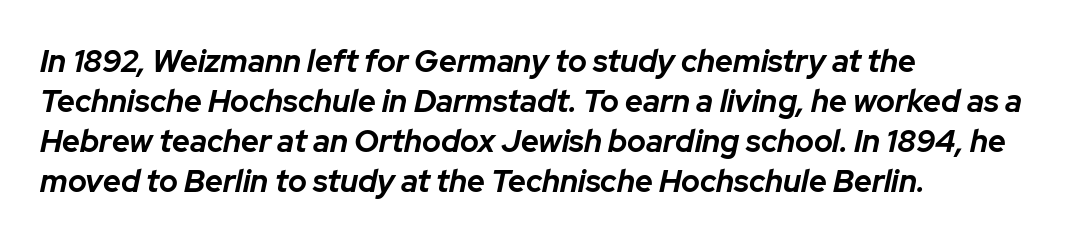
{"italic": "yes", "lean": "right", "slant_degrees": 12, "bold": "yes", "weight": "bold", "width": "normal", "stroke_contrast": "low", "x_height": "medium", "monospaced": "no", "underline": "no", "align": "left", "line_spacing": "normal", "line_spacing_ratio": 1.29, "letter_spacing": "normal", "letter_spacing_em": 0.0, "glyph_px": 31}
